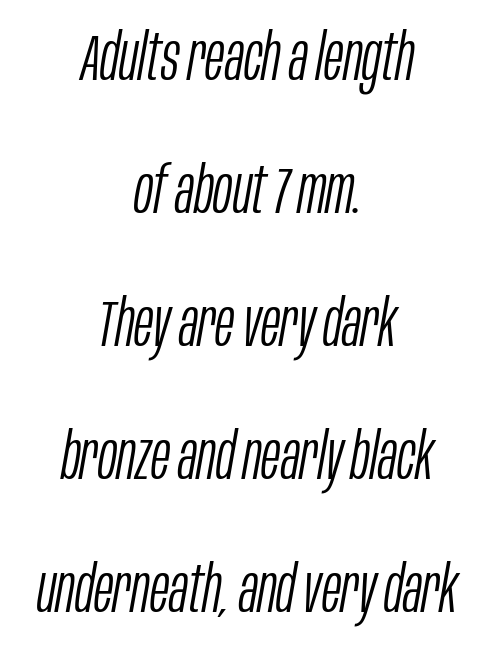
Q: Is the text bold? A: No.
Q: Is the text italic (slanted)? A: Yes, it leans right by about 10 degrees.
Q: Is the text underlined? A: No.
Q: How is the paragraph aligned? A: Centered.
Q: Is the spacing between letters normal or unusually wide? A: Normal.
Q: Is the spacing between lines tight, normal or loose? A: Loose.
Q: Width (condensed, normal, or wide)? A: Condensed.
Q: Stroke contrast? A: Low.
Q: x-height? A: Large.
Q: Monospaced? A: No.
